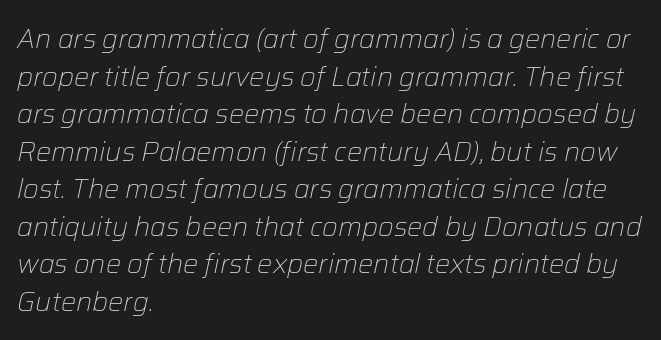
The image shows 27 px text type, italic (leaning right); set left-aligned, normal line spacing (1.39x), normal letter spacing, not underlined.
